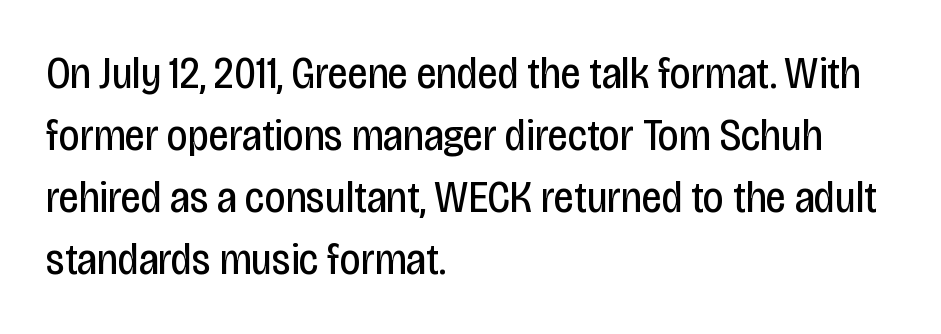
The image shows 45 px regular-weight, condensed sans-serif type, upright; set left-aligned, normal line spacing (1.38x), normal letter spacing, not underlined; low stroke contrast and a large x-height.
